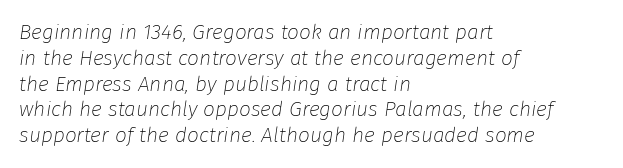
The image shows 21 px text type, italic (leaning right); set left-aligned, line spacing 1.23x, normal letter spacing, not underlined.
